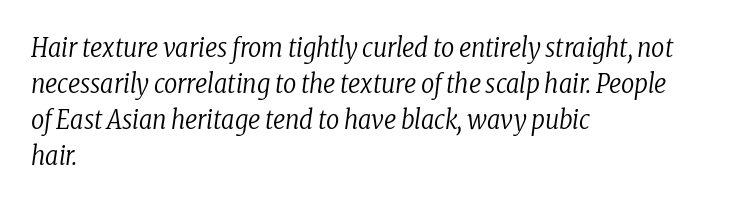
{"italic": "yes", "lean": "right", "slant_degrees": 8, "bold": "no", "underline": "no", "align": "left", "line_spacing": "normal", "line_spacing_ratio": 1.38, "letter_spacing": "normal", "letter_spacing_em": 0.0, "glyph_px": 26}
